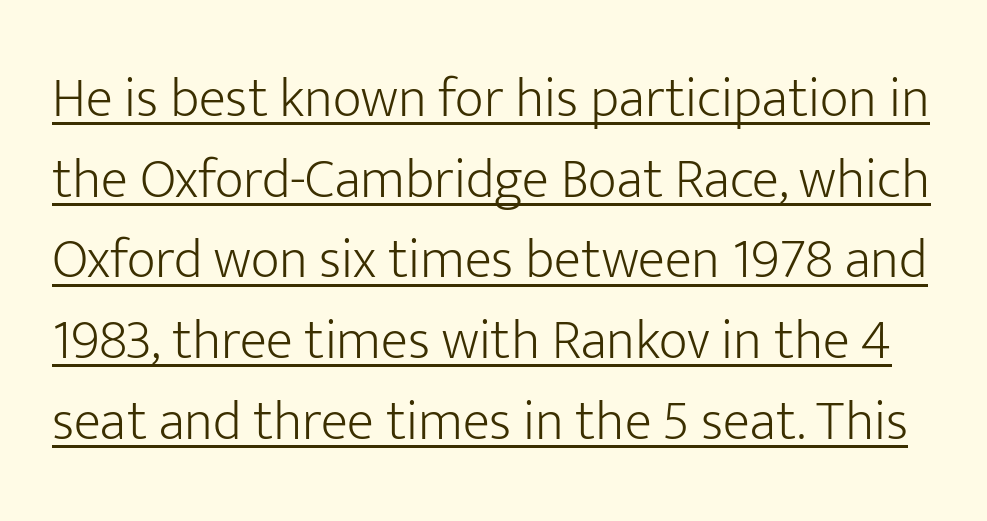
{"serif": "no", "italic": "no", "bold": "no", "weight": "light", "width": "normal", "stroke_contrast": "low", "x_height": "medium", "monospaced": "no", "underline": "yes", "line_spacing": "normal", "line_spacing_ratio": 1.44, "letter_spacing": "normal", "letter_spacing_em": 0.0, "glyph_px": 56}
